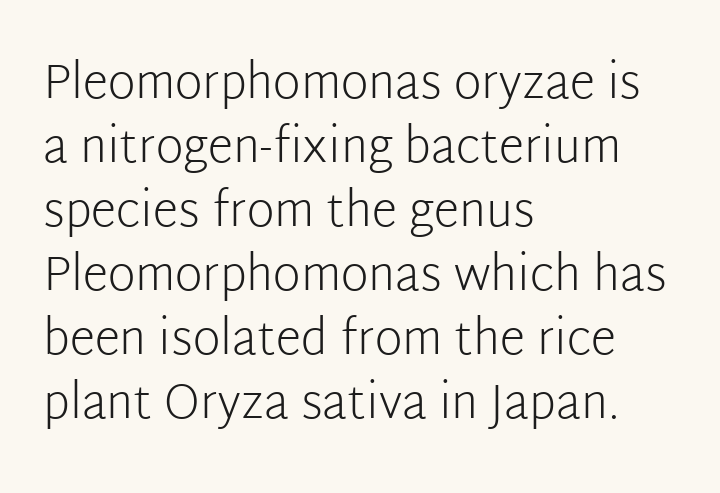
The passage shown is typed in a proportional face where columns would drift. The face used here is rendered with its standard letterfit. The baseline area is clear. The text was rendered using a sans face with plain stroke endings.
